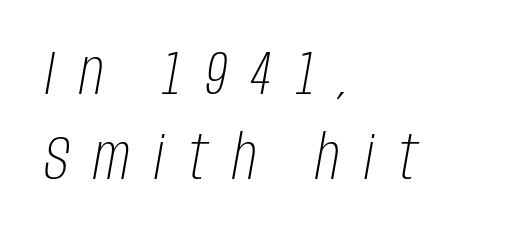
The lines sit at an ordinary, default distance from one another. Think standard paragraph weight, or any step lighter than that. The face used here is proportionally spaced, like ordinary book or web type. This rendering features lettering with no underline.
